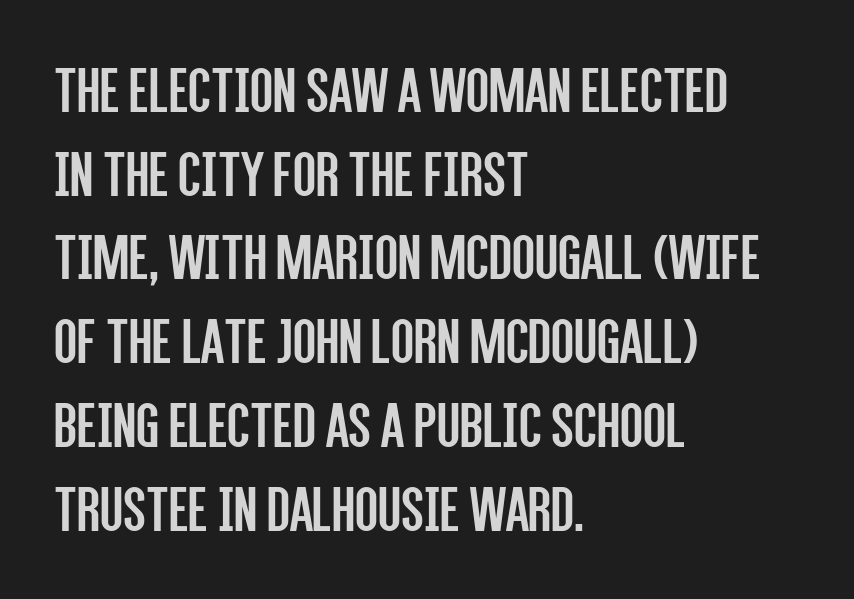
{"serif": "no", "italic": "no", "bold": "no", "weight": "regular", "width": "condensed", "stroke_contrast": "low", "x_height": "large", "monospaced": "no", "underline": "no", "align": "left", "line_spacing": "normal", "line_spacing_ratio": 1.25, "letter_spacing": "normal", "letter_spacing_em": 0.0, "glyph_px": 67}
